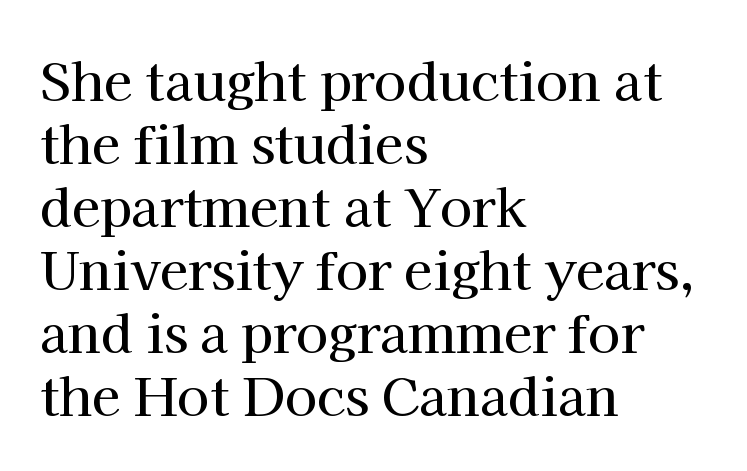
{"serif": "yes", "italic": "no", "width": "normal", "stroke_contrast": "high", "x_height": "medium", "monospaced": "no", "underline": "no", "align": "left", "line_spacing_ratio": 1.21, "letter_spacing": "normal", "letter_spacing_em": 0.0, "glyph_px": 52}
